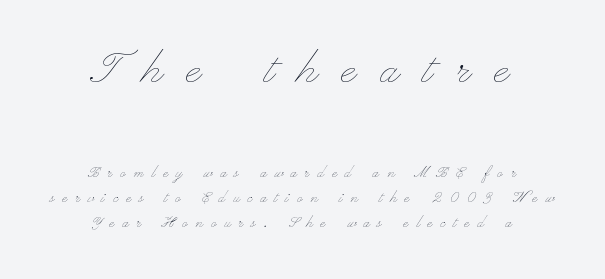
Q: Is the text bold? A: No.
Q: Is the text italic (slanted)? A: Yes.
Q: Is the text underlined? A: No.
Q: How is the paragraph aligned? A: Centered.
Q: Is the spacing between letters normal or unusually wide? A: Unusually wide.
Q: Is the spacing between lines tight, normal or loose? A: Normal.
Q: Which block of text is set in a larger size, the first (top) or the second (bottom)? A: The first (top) one.
Q: Width (condensed, normal, or wide)? A: Wide.
Q: Stroke contrast? A: Low.
Q: x-height? A: Small.
Q: Monospaced? A: No.
